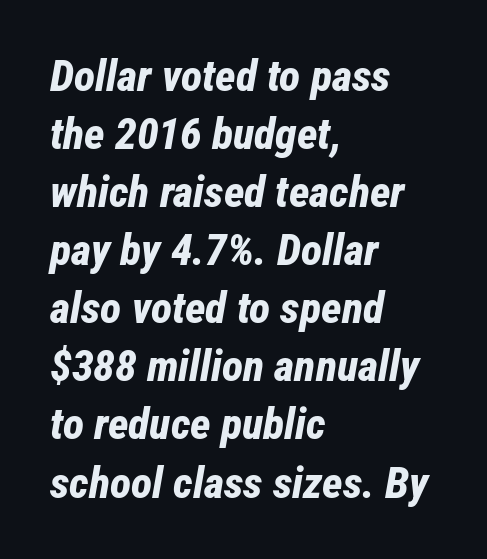
Q: Is the text bold? A: Yes.
Q: Is the text italic (slanted)? A: Yes, it leans right by about 12 degrees.
Q: Is the text underlined? A: No.
Q: How is the paragraph aligned? A: Left-aligned.
Q: Is the spacing between letters normal or unusually wide? A: Normal.
Q: Is the spacing between lines tight, normal or loose? A: Normal.
Q: Width (condensed, normal, or wide)? A: Condensed.
Q: Stroke contrast? A: Low.
Q: x-height? A: Medium.
Q: Monospaced? A: No.
